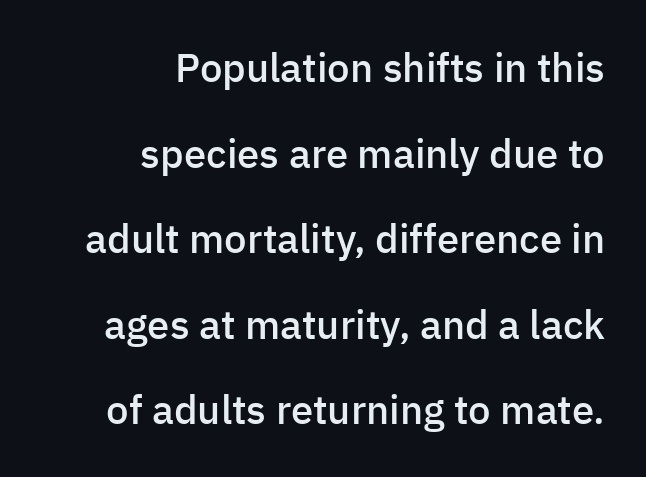
Does the weight exceed regular? Yes, but only to semibold. The letterforms sit shoulder to shoulder at normal distance. The rendering uses a large line-height, opening up the rows. Type style note: lacks serifs. A clean baseline with only descenders dipping below it. Do the characters align in a grid? No, the font is proportional.
